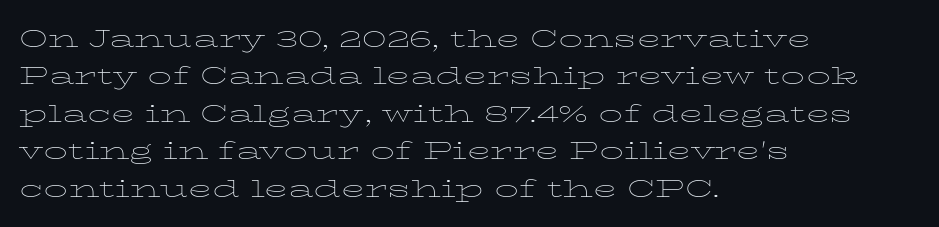
The image shows 24 px text type, upright; set left-aligned, normal line spacing (1.56x), normal letter spacing, not underlined.
